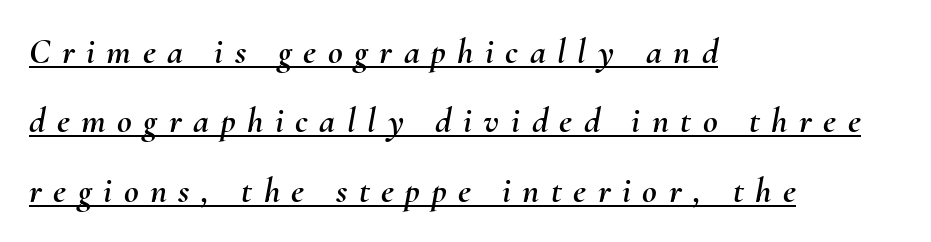
Vertical spacing — loose. Do the characters align in a grid? No, the font is proportional. Line starts are locked; line ends wander. The type is letterspaced generously, with wide tracking.
